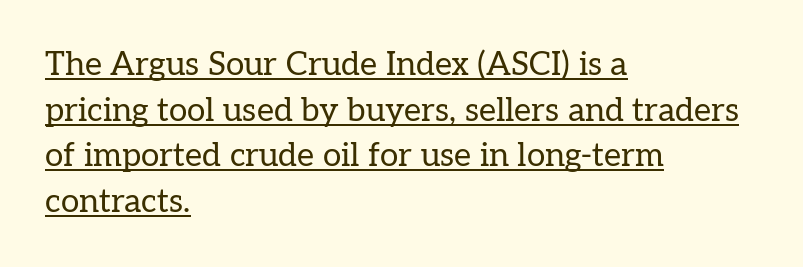
{"serif": "yes", "italic": "no", "bold": "no", "weight": "regular", "width": "normal", "stroke_contrast": "low", "x_height": "medium", "monospaced": "no", "underline": "yes", "align": "left", "line_spacing": "normal", "line_spacing_ratio": 1.38, "letter_spacing": "normal", "letter_spacing_em": 0.0, "glyph_px": 33}
